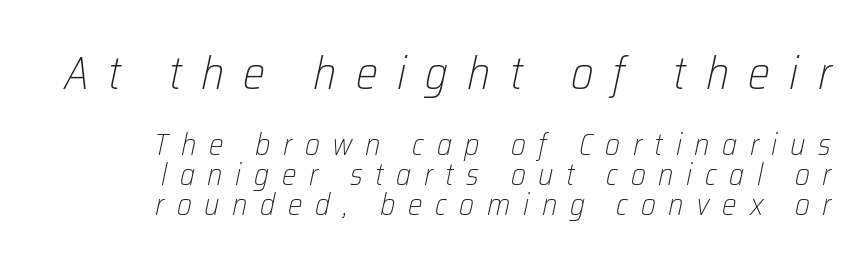
Typesetter's note — upper block bumped up in size, lower block left smaller. Each letter keeps its own natural width here, so spacing adapts to shape. The baseline area is clear. Observe the wide spacing: letters keep a clear distance from each other.
